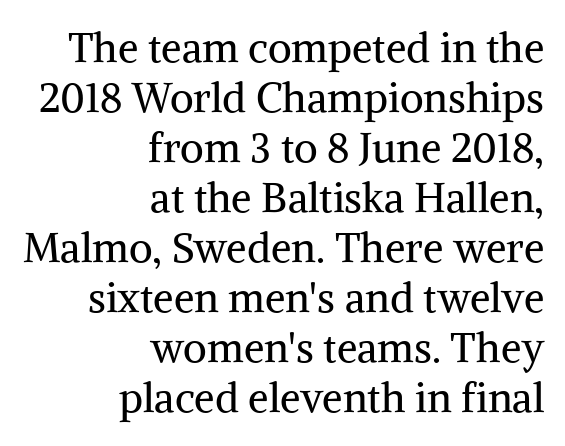
The image shows 41 px regular-weight serif type, upright; set right-aligned, line spacing 1.22x, normal letter spacing, not underlined; medium stroke contrast and a medium x-height.
